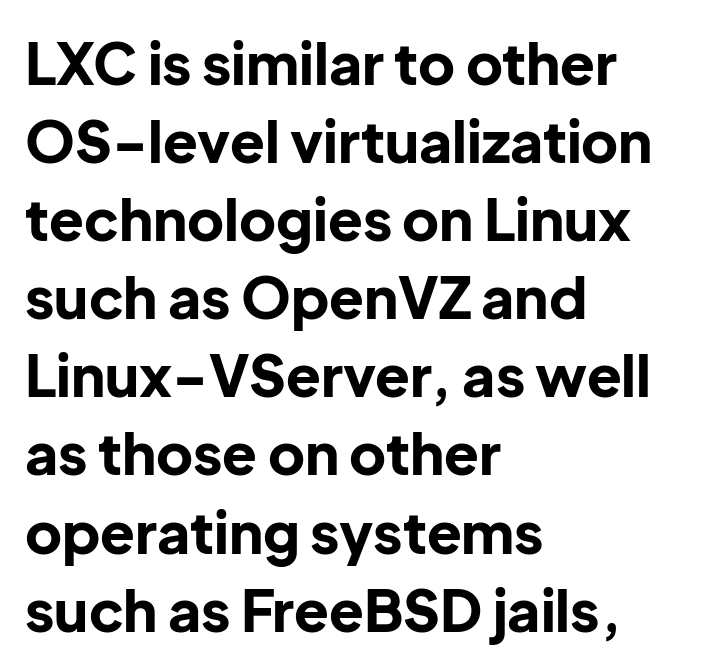
Nope, no serifs anywhere on these letters. If you measured baseline to baseline, you'd find a middling distance. Students, this is bold: see how much ink each stroke carries. Which margin do the lines hug? The left one — the right edge is uneven. Italic? Not at all — the glyphs are vertical.
